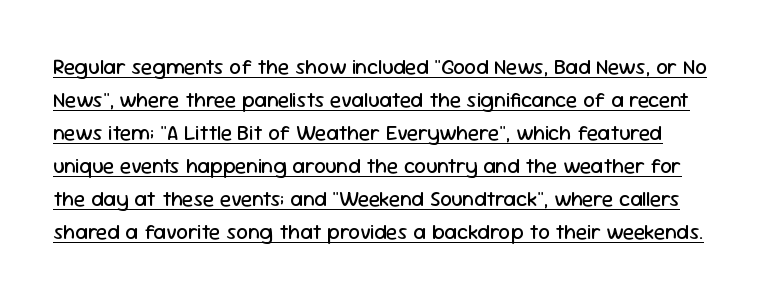
It's the straight-up-and-down kind of type. Letter spacing: default. Each line of the rendering has a horizontal stroke beneath the glyphs. Honestly, the row spacing looks completely unremarkable. The face looks like a standard text weight, possibly lighter.
